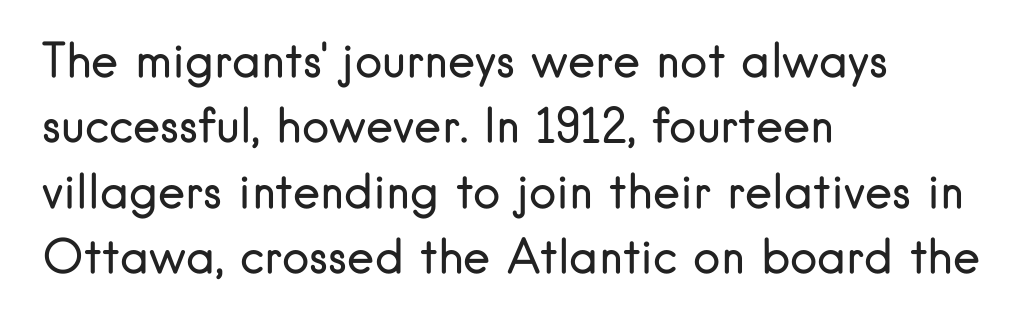
{"serif": "no", "italic": "no", "bold": "no", "weight": "regular", "width": "normal", "stroke_contrast": "low", "x_height": "small", "monospaced": "no", "underline": "no", "align": "left", "line_spacing": "normal", "line_spacing_ratio": 1.42, "letter_spacing": "normal", "letter_spacing_em": 0.0, "glyph_px": 46}
